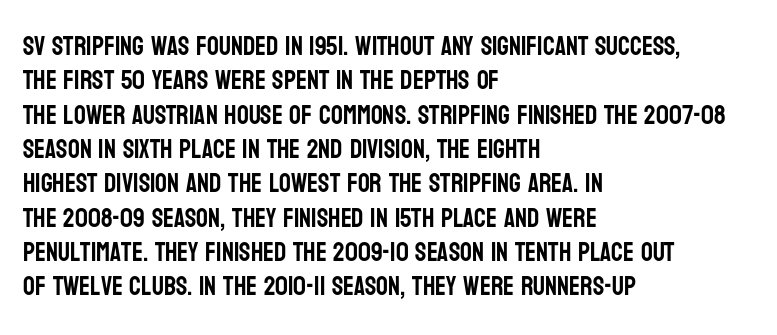
The image shows 26 px text type, upright; set left-aligned, normal line spacing (1.32x), normal letter spacing, not underlined.
